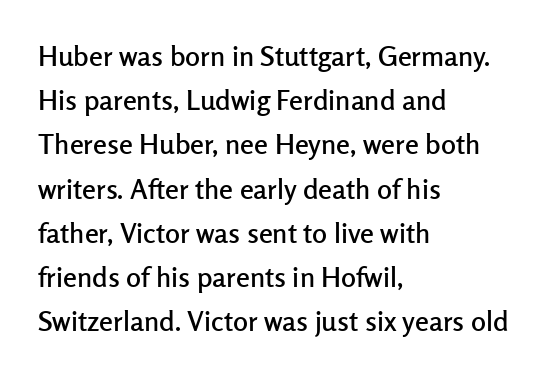
{"serif": "no", "italic": "no", "width": "normal", "stroke_contrast": "low", "x_height": "medium", "monospaced": "no", "underline": "no", "align": "left", "line_spacing": "normal", "line_spacing_ratio": 1.58, "letter_spacing": "normal", "letter_spacing_em": 0.0, "glyph_px": 28}
